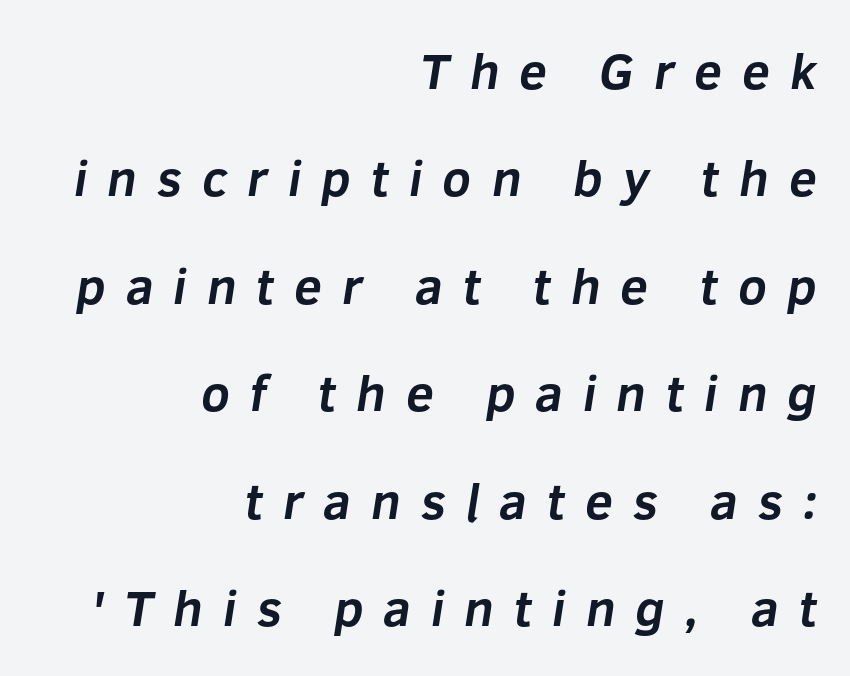
The image shows 50 px bold sans-serif type; set right-aligned, loose line spacing (2.15x), unusually wide letter spacing (+0.4 em), not underlined; low stroke contrast and a medium x-height.
